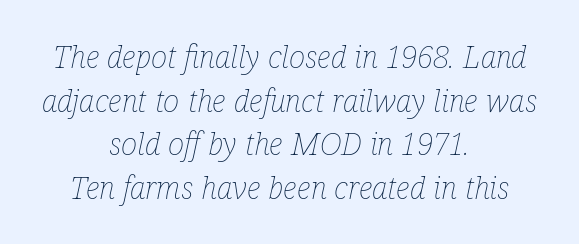
{"italic": "yes", "lean": "right", "slant_degrees": 12, "bold": "no", "weight": "thin", "width": "condensed", "stroke_contrast": "low", "x_height": "medium", "monospaced": "no", "underline": "no", "align": "center", "line_spacing": "normal", "line_spacing_ratio": 1.41, "letter_spacing": "normal", "letter_spacing_em": 0.0, "glyph_px": 31}
